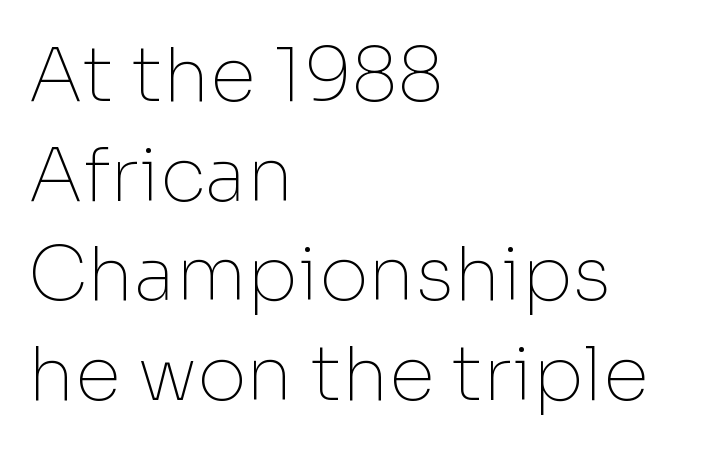
{"serif": "no", "italic": "no", "bold": "no", "weight": "thin", "width": "normal", "stroke_contrast": "low", "x_height": "medium", "monospaced": "no", "underline": "no", "align": "left", "line_spacing": "normal", "line_spacing_ratio": 1.33, "letter_spacing": "normal", "letter_spacing_em": 0.0, "glyph_px": 75}
